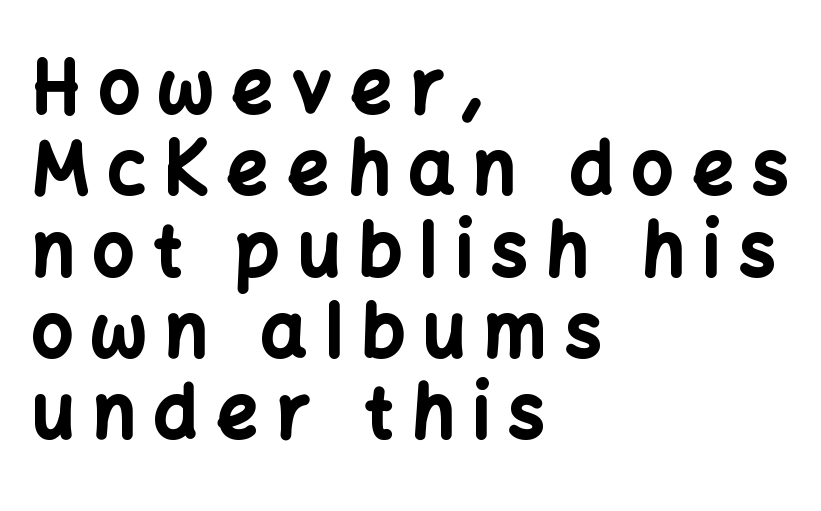
Q: Is the text bold? A: Yes.
Q: Is the text italic (slanted)? A: No, it is upright.
Q: Is the typeface a serif or a sans-serif typeface? A: Sans-serif.
Q: Is the text underlined? A: No.
Q: How is the paragraph aligned? A: Left-aligned.
Q: Is the spacing between letters normal or unusually wide? A: Unusually wide.
Q: Is the spacing between lines tight, normal or loose? A: Tight.
Q: Width (condensed, normal, or wide)? A: Normal.
Q: Stroke contrast? A: Low.
Q: x-height? A: Medium.
Q: Monospaced? A: No.
